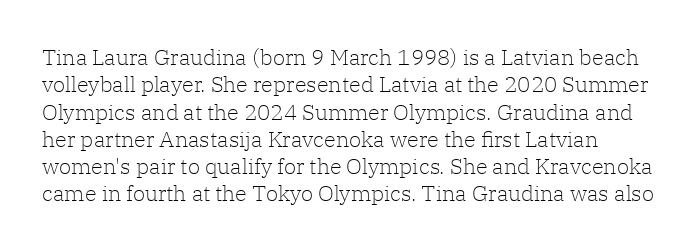
The image shows 22 px text type, upright; set line spacing 1.24x, normal letter spacing, not underlined.
